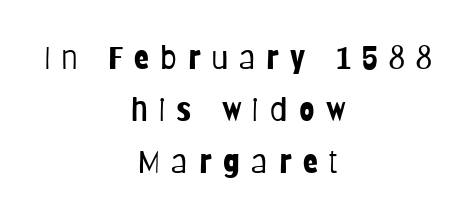
Q: Is the text bold? A: No.
Q: Is the text italic (slanted)? A: No, it is upright.
Q: Is the typeface a serif or a sans-serif typeface? A: Sans-serif.
Q: Is the text underlined? A: No.
Q: How is the paragraph aligned? A: Centered.
Q: Is the spacing between letters normal or unusually wide? A: Unusually wide.
Q: Is the spacing between lines tight, normal or loose? A: Normal.
Q: Width (condensed, normal, or wide)? A: Condensed.
Q: Stroke contrast? A: Low.
Q: x-height? A: Large.
Q: Monospaced? A: No.
